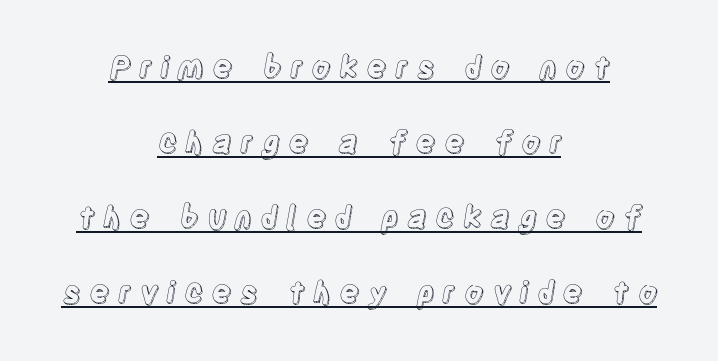
The image shows 30 px condensed type; set centered, loose line spacing (2.5x), unusually wide letter spacing (+0.27 em), underlined; a large x-height.
